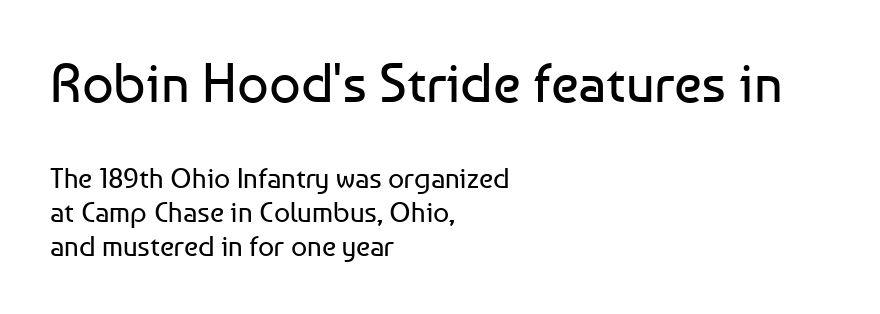
The image shows 55 px regular-weight sans-serif type, upright; set left-aligned, line spacing 1.22x, normal letter spacing, not underlined; the first (top) block is 1.96x larger; low stroke contrast and a medium x-height.
